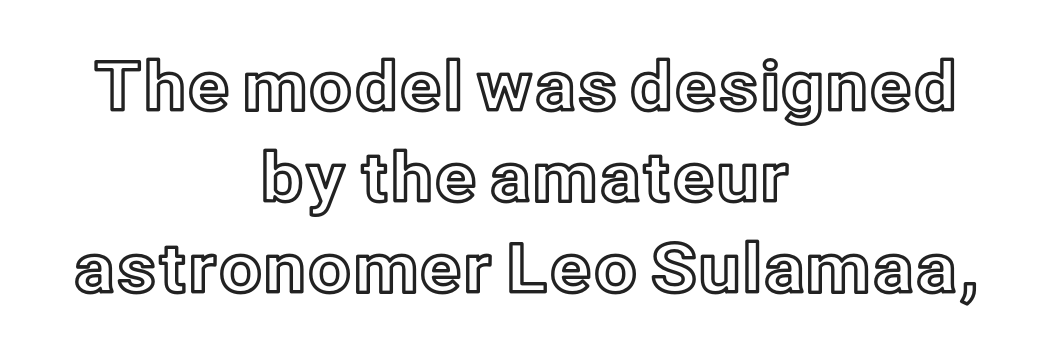
The image shows 68 px text type, upright; set centered, normal line spacing (1.34x), normal letter spacing, not underlined; a medium x-height.
